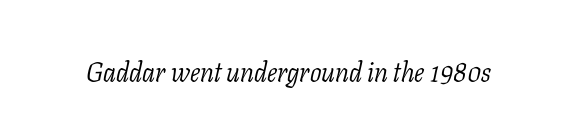
Q: Is the text bold? A: No.
Q: Is the text italic (slanted)? A: Yes, it leans right by about 11 degrees.
Q: Is the text underlined? A: No.
Q: Is the spacing between letters normal or unusually wide? A: Normal.
